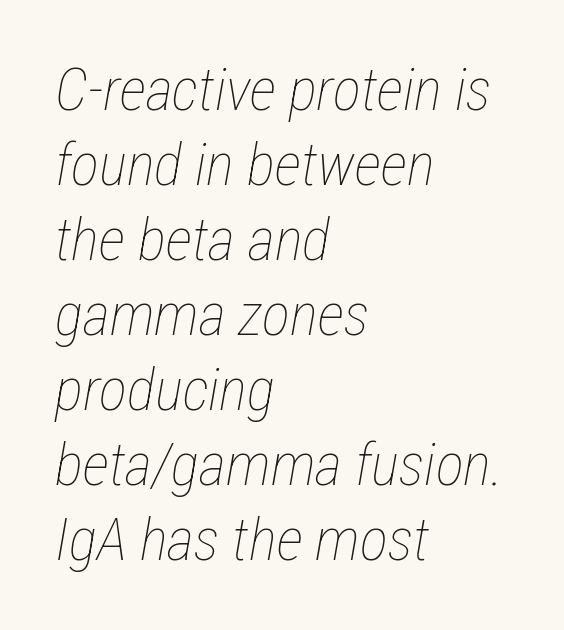
Q: Is the text bold? A: No.
Q: Is the text italic (slanted)? A: Yes, it leans right by about 12 degrees.
Q: Is the text underlined? A: No.
Q: How is the paragraph aligned? A: Left-aligned.
Q: Is the spacing between letters normal or unusually wide? A: Normal.
Q: Is the spacing between lines tight, normal or loose? A: Normal.
Q: Width (condensed, normal, or wide)? A: Condensed.
Q: Stroke contrast? A: Low.
Q: x-height? A: Medium.
Q: Monospaced? A: No.
